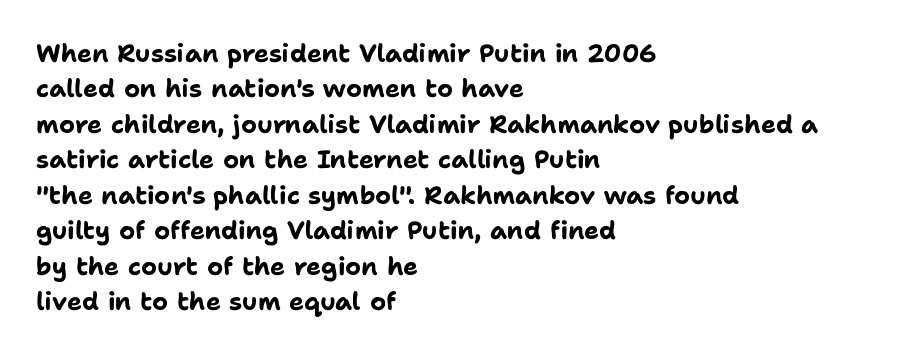
Q: Is the text bold? A: Yes.
Q: Is the text italic (slanted)? A: No, it is upright.
Q: Is the text underlined? A: No.
Q: How is the paragraph aligned? A: Left-aligned.
Q: Is the spacing between letters normal or unusually wide? A: Normal.
Q: Is the spacing between lines tight, normal or loose? A: Normal.
